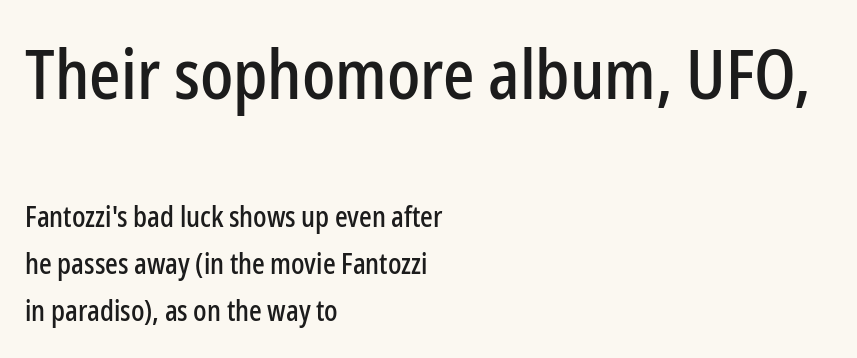
{"serif": "no", "italic": "no", "width": "condensed", "stroke_contrast": "low", "x_height": "medium", "monospaced": "no", "underline": "no", "align": "left", "line_spacing": "normal", "line_spacing_ratio": 1.69, "letter_spacing": "normal", "letter_spacing_em": 0.0, "larger_block": "first", "size_ratio": 2.46, "glyph_px": 69}
